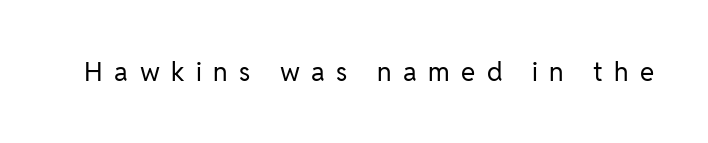
{"italic": "no", "bold": "no", "underline": "no", "letter_spacing": "wide", "letter_spacing_em": 0.44, "glyph_px": 26}
